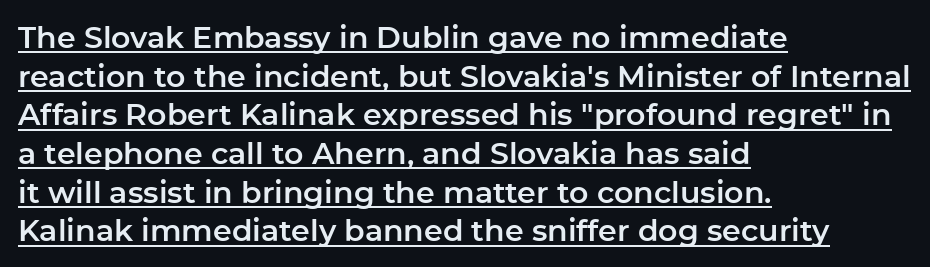
The glyphs in this specimen are sans serif. Nope, not italic — everything's standing straight. Teacher's note: observe the even left margin — that is flush-left alignment. Here the designer chose a conventional face with non-uniform glyph widths. This sample carries an underscore along the baseline area. Honestly, the letter spacing is just normal — you wouldn't notice it.
